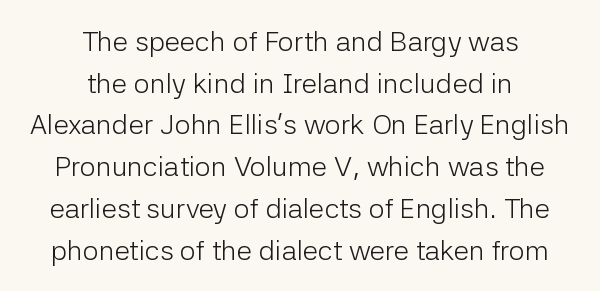
{"serif": "no", "italic": "no", "bold": "no", "weight": "light", "width": "normal", "stroke_contrast": "low", "x_height": "medium", "monospaced": "no", "underline": "no", "align": "center", "line_spacing": "normal", "line_spacing_ratio": 1.49, "letter_spacing": "normal", "letter_spacing_em": 0.0, "glyph_px": 28}
